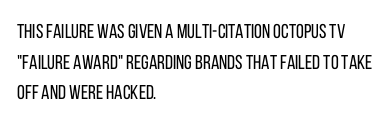
The image shows 20 px text type, upright; set left-aligned, normal line spacing (1.53x), normal letter spacing, not underlined.
